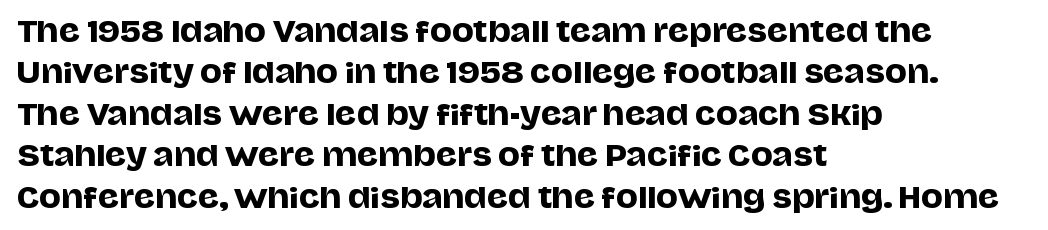
The foot of each line stays bare and open. A typesetter would call this proportional, since set widths differ per character. The paragraph shown leans on its left margin. Style check: upright.
